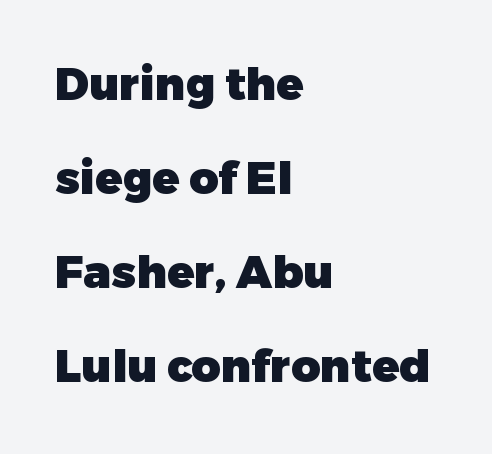
The image shows 45 px heavy sans-serif type, upright; set left-aligned, loose line spacing (2.09x), normal letter spacing, not underlined; low stroke contrast and a medium x-height.
